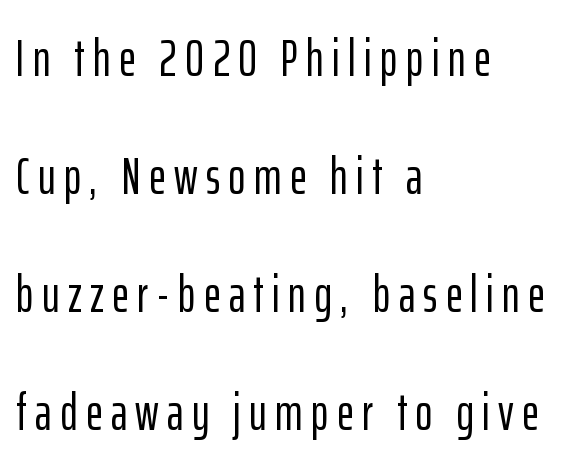
{"serif": "no", "italic": "no", "width": "condensed", "stroke_contrast": "low", "x_height": "medium", "monospaced": "no", "underline": "no", "align": "left", "line_spacing": "loose", "line_spacing_ratio": 2.27, "glyph_px": 52}
